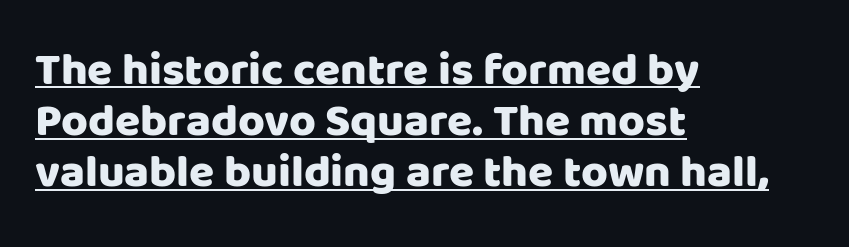
The image shows 46 px sans-serif type, upright; set left-aligned, tight line spacing (1.11x), normal letter spacing, underlined; low stroke contrast and a large x-height.
